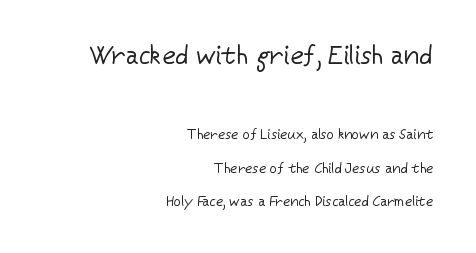
Q: Is the text bold? A: No.
Q: Is the text italic (slanted)? A: No, it is upright.
Q: Is the text underlined? A: No.
Q: How is the paragraph aligned? A: Right-aligned.
Q: Is the spacing between letters normal or unusually wide? A: Normal.
Q: Is the spacing between lines tight, normal or loose? A: Loose.
Q: Which block of text is set in a larger size, the first (top) or the second (bottom)? A: The first (top) one.
